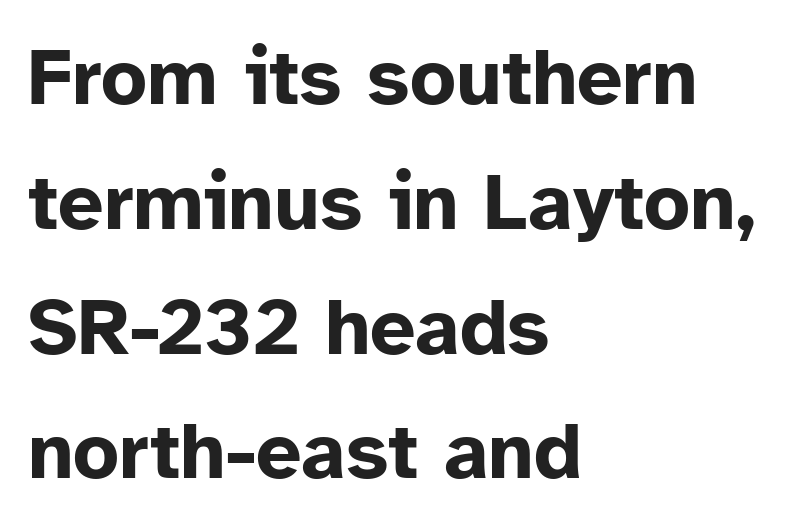
Font category for this specimen: sans-serif. Horizontal bands of white between lines are of average thickness. Inter-character spacing is left at the font's built-in metrics. The letters are bold, with thick, heavy strokes. Every row of glyphs begins at an identical x-position on the left. The rendering uses natural spacing where letterforms have individual widths.
